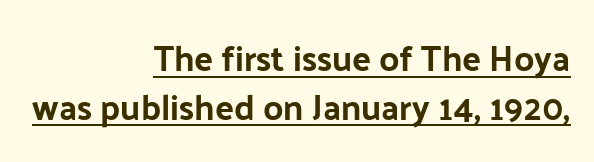
The image shows 35 px sans-serif type, upright; set right-aligned, normal line spacing (1.39x), normal letter spacing, underlined; low stroke contrast and a medium x-height.
